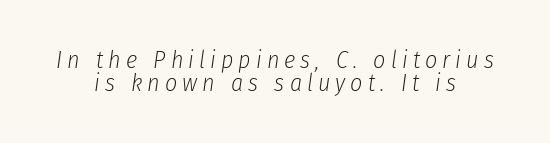
The image shows 24 px text type, italic (leaning right); set centered, tight line spacing (0.95x), unusually wide letter spacing (+0.21 em), not underlined.
